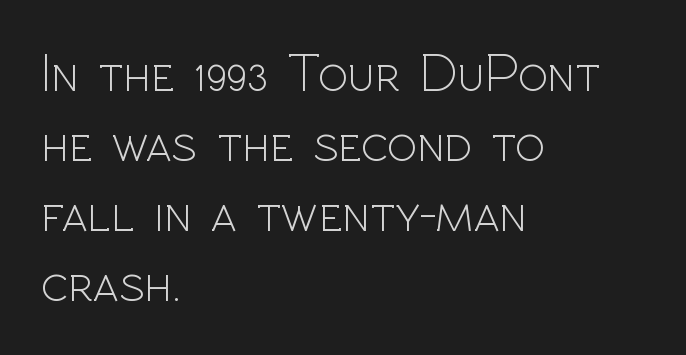
The image shows 55 px light sans-serif type, upright; set left-aligned, normal line spacing (1.27x), normal letter spacing, not underlined; a medium x-height.
